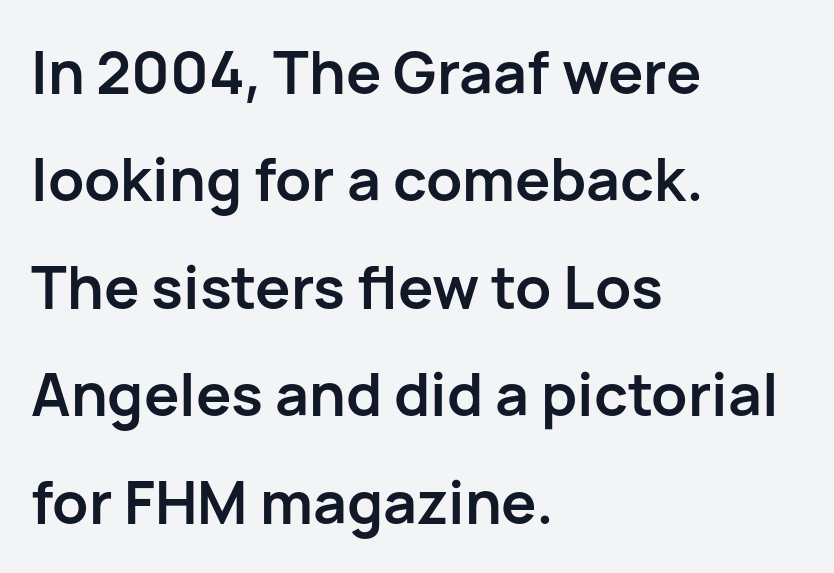
The image shows 59 px semibold sans-serif type, upright; set left-aligned, line spacing 1.82x, normal letter spacing, not underlined; low stroke contrast and a medium x-height.
